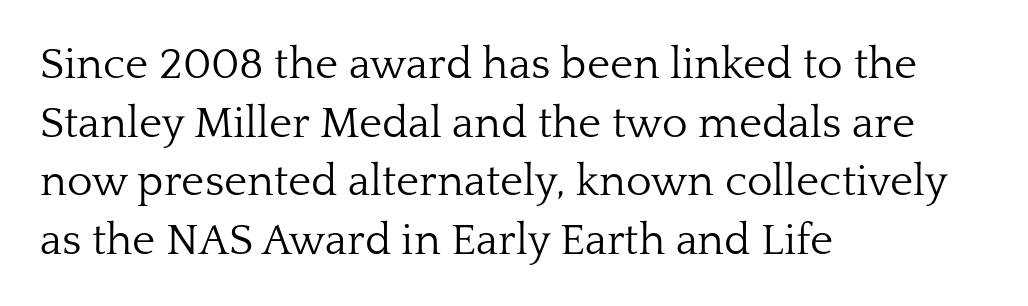
Q: Is the text bold? A: No.
Q: Is the text italic (slanted)? A: No, it is upright.
Q: Is the typeface a serif or a sans-serif typeface? A: Serif.
Q: Is the text underlined? A: No.
Q: How is the paragraph aligned? A: Left-aligned.
Q: Is the spacing between letters normal or unusually wide? A: Normal.
Q: Is the spacing between lines tight, normal or loose? A: Normal.
Q: Width (condensed, normal, or wide)? A: Normal.
Q: Stroke contrast? A: Low.
Q: x-height? A: Medium.
Q: Monospaced? A: No.
